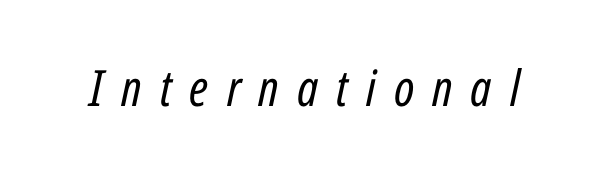
The image shows 50 px regular-weight, condensed type, italic (leaning right); set unusually wide letter spacing (+0.36 em), not underlined; low stroke contrast and a medium x-height.
